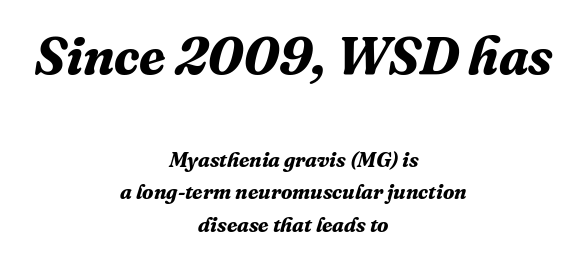
How heavy is the stroke? Heavy — this is a bold. Each line is balanced around a shared central axis. The axis of the letterforms is tilted away from vertical. Examine the stroke ends and you'll spot serifs. Scale decreases going downward across the two blocks. These lines are rendered in a variable-pitch font.
